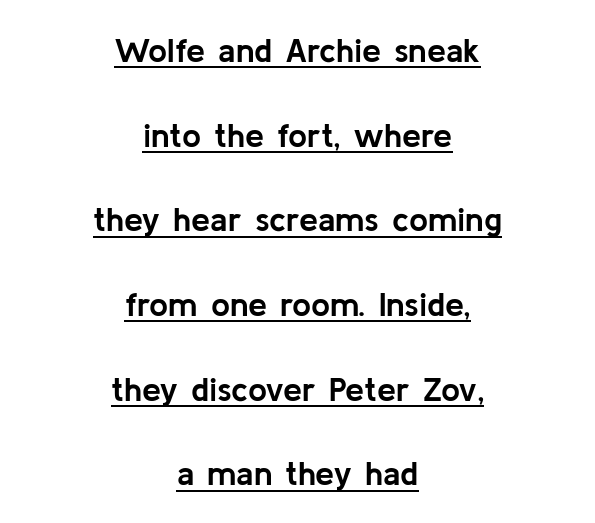
Q: Is the text bold? A: Yes.
Q: Is the text italic (slanted)? A: No, it is upright.
Q: Is the typeface a serif or a sans-serif typeface? A: Sans-serif.
Q: Is the text underlined? A: Yes.
Q: How is the paragraph aligned? A: Centered.
Q: Is the spacing between letters normal or unusually wide? A: Normal.
Q: Is the spacing between lines tight, normal or loose? A: Loose.
Q: Width (condensed, normal, or wide)? A: Normal.
Q: Stroke contrast? A: Low.
Q: x-height? A: Medium.
Q: Monospaced? A: No.
